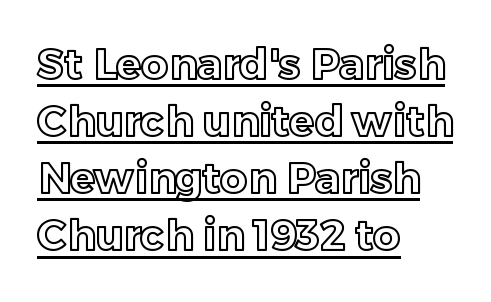
The face used here is proportionally spaced, like ordinary book or web type. The typesetter has applied underlining to the passage shown. Tracking here is standard; glyphs follow each other at the usual distance. It's the straight-up-and-down kind of type. Each new line begins a customary step beneath the previous one.
